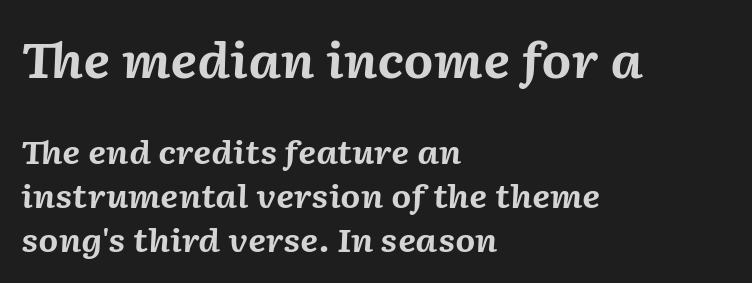
Character widths vary here, with narrow letters taking less room than wide ones. The rendering applies a slant to the glyphs. Which margin do the lines hug? The left one — the right edge is uneven. A typesetter would call this leading conventional body-copy spacing. Which of the two is more prominent by size? The first, at the top.
